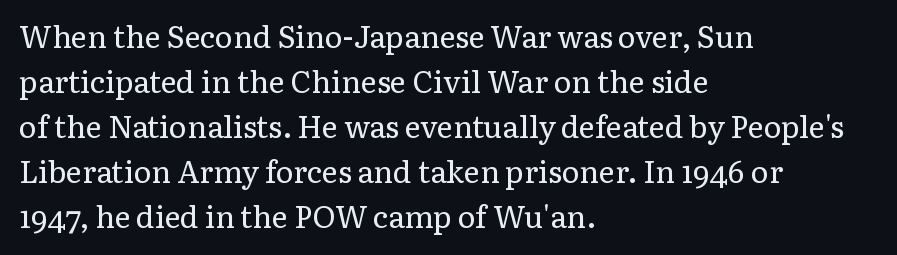
The image shows 30 px regular-weight serif type, upright; set left-aligned, normal line spacing (1.5x), normal letter spacing, not underlined; low stroke contrast and a medium x-height.
